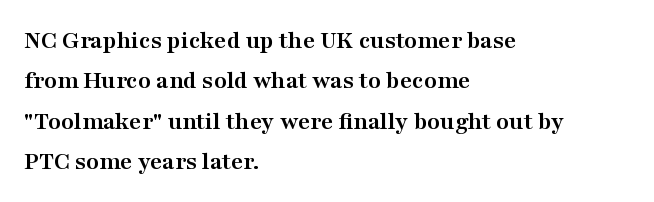
{"italic": "no", "bold": "yes", "underline": "no", "align": "left", "line_spacing": "normal", "line_spacing_ratio": 1.55, "letter_spacing": "normal", "letter_spacing_em": 0.0, "glyph_px": 26}
